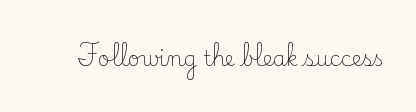
The image shows 21 px text type, upright; set normal letter spacing, not underlined.
